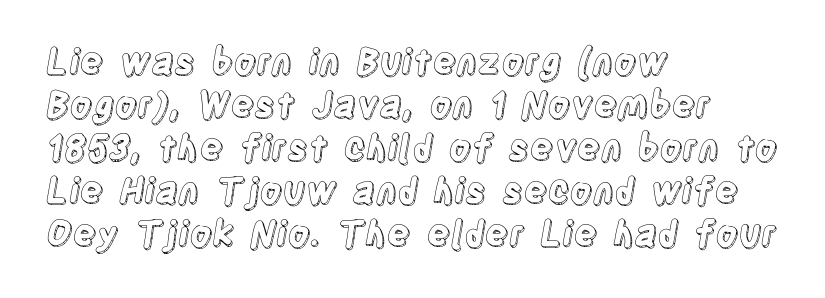
Line starts are locked; line ends wander. Only glyphs here, with clear space below each row. Look at the tracking — it's just the regular setting, nothing added. The rendering uses natural spacing where letterforms have individual widths.
